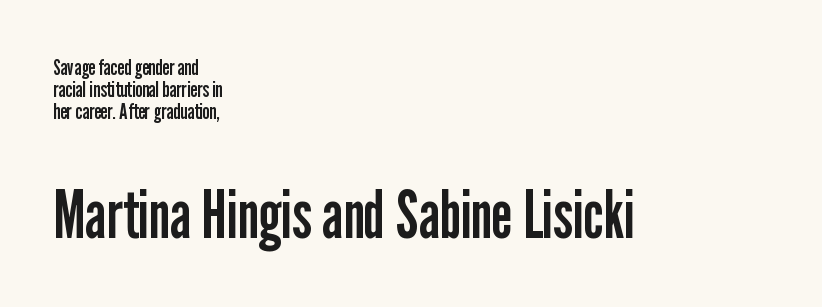
Q: Is the text bold? A: No.
Q: Is the text italic (slanted)? A: No, it is upright.
Q: Is the typeface a serif or a sans-serif typeface? A: Sans-serif.
Q: Is the text underlined? A: No.
Q: How is the paragraph aligned? A: Left-aligned.
Q: Is the spacing between letters normal or unusually wide? A: Normal.
Q: Is the spacing between lines tight, normal or loose? A: Tight.
Q: Which block of text is set in a larger size, the first (top) or the second (bottom)? A: The second (bottom) one.
Q: Width (condensed, normal, or wide)? A: Condensed.
Q: Stroke contrast? A: Low.
Q: x-height? A: Medium.
Q: Monospaced? A: No.
